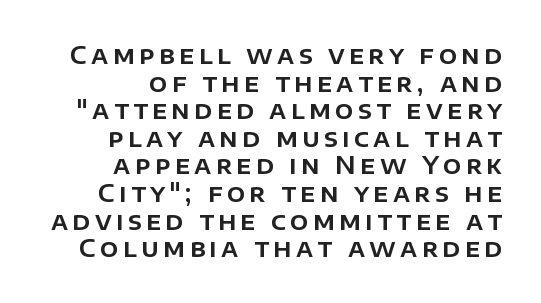
The image shows 24 px text type, upright; set right-aligned, tight line spacing (1.15x), not underlined.
